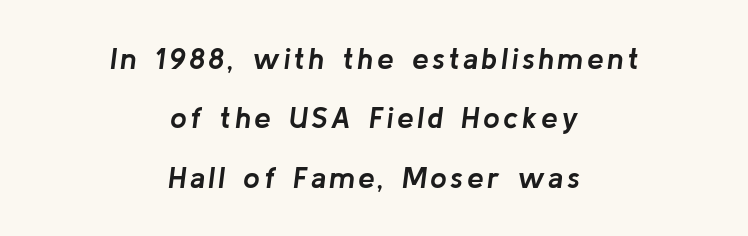
Check the space under the baseline: it is left empty. The glyphs have the mass of a bold cut. Reading down the column, the eye jumps a long way to each next line. When letters slant like this, we call the style italic.
